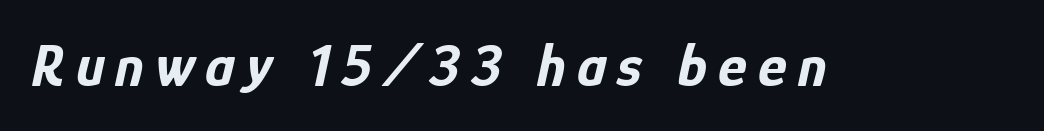
The image shows 61 px bold, condensed type, italic (leaning right); set not underlined; low stroke contrast and a medium x-height.
